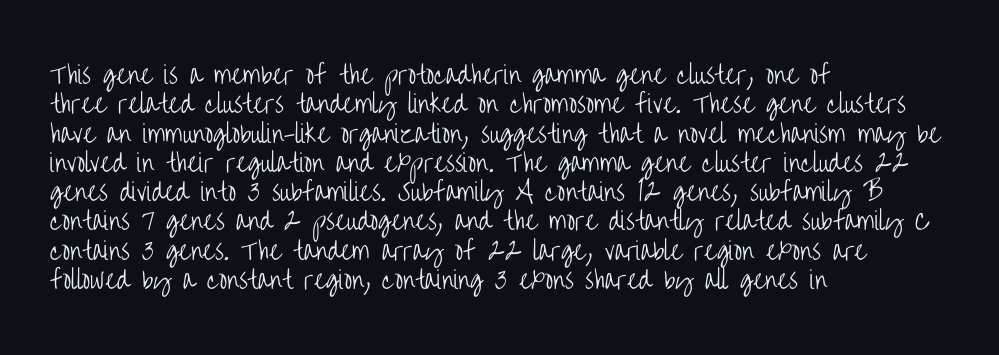
{"italic": "no", "bold": "no", "underline": "no", "align": "left", "line_spacing_ratio": 1.22, "letter_spacing": "normal", "letter_spacing_em": 0.0, "glyph_px": 24}
